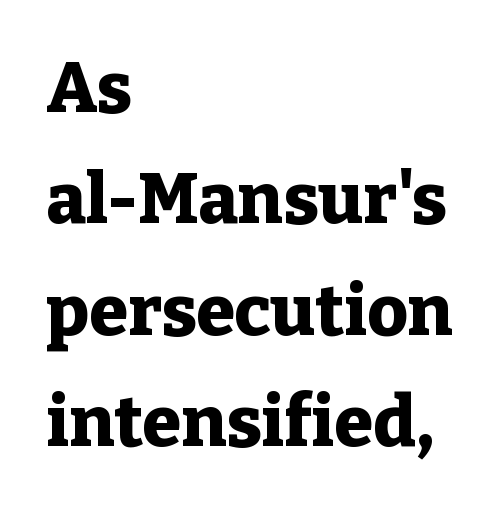
{"serif": "yes", "italic": "no", "bold": "yes", "weight": "heavy", "width": "normal", "stroke_contrast": "low", "x_height": "medium", "monospaced": "no", "underline": "no", "align": "left", "line_spacing": "normal", "line_spacing_ratio": 1.59, "letter_spacing": "normal", "letter_spacing_em": 0.0, "glyph_px": 70}
